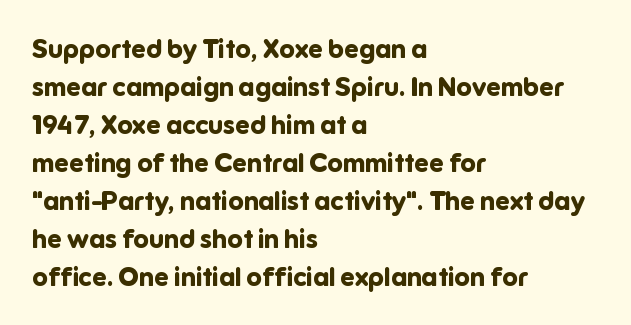
The image shows 26 px bold type, upright; set left-aligned, normal line spacing (1.46x), normal letter spacing, not underlined.
